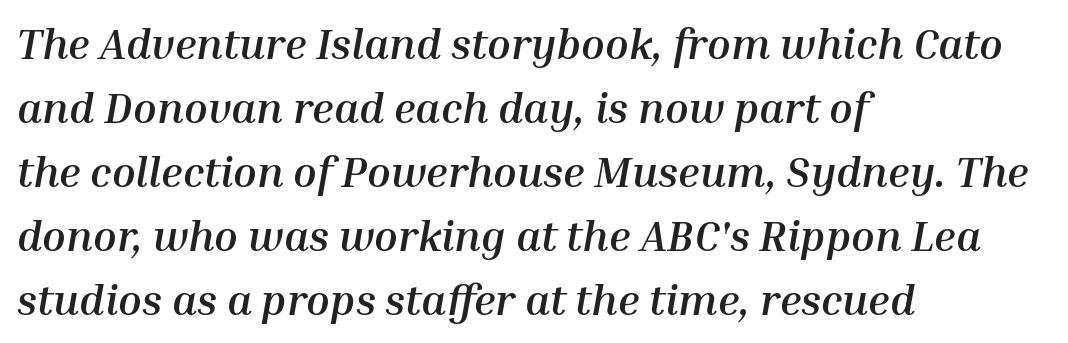
Q: Is the text bold? A: Yes.
Q: Is the text italic (slanted)? A: Yes, it leans right by about 10 degrees.
Q: Is the text underlined? A: No.
Q: How is the paragraph aligned? A: Left-aligned.
Q: Is the spacing between letters normal or unusually wide? A: Normal.
Q: Is the spacing between lines tight, normal or loose? A: Normal.
Q: Width (condensed, normal, or wide)? A: Normal.
Q: Stroke contrast? A: Medium.
Q: x-height? A: Medium.
Q: Monospaced? A: No.
